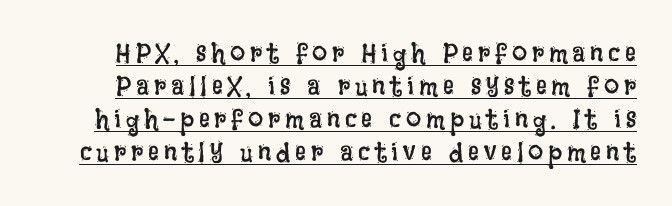
Italic: no, the glyphs are upright roman. In designer terms, the underline attribute is active on this setting. The strokes carry an ordinary text weight at most.
